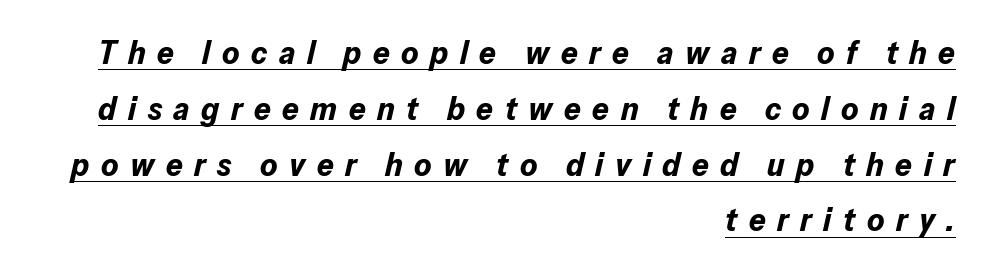
The typesetter chose a ragged-left arrangement here. You could not count columns in this text — the font is proportionally spaced. Words appear elongated and porous because spacing is wide. I'd describe the lettering as bold — thick and assertive.
